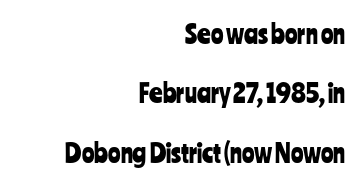
{"italic": "no", "underline": "no", "align": "right", "line_spacing": "loose", "line_spacing_ratio": 2.28, "letter_spacing": "normal", "letter_spacing_em": 0.0, "glyph_px": 26}
